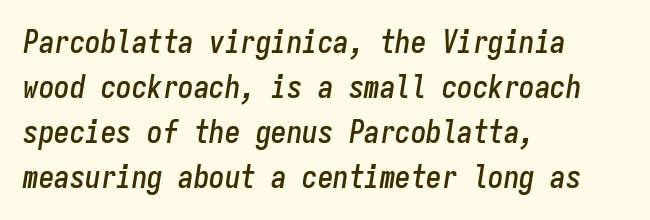
{"italic": "yes", "lean": "right", "slant_degrees": 9, "width": "condensed", "stroke_contrast": "low", "x_height": "medium", "monospaced": "yes", "underline": "no", "align": "left", "line_spacing": "normal", "line_spacing_ratio": 1.45, "letter_spacing": "normal", "letter_spacing_em": 0.0, "glyph_px": 31}
